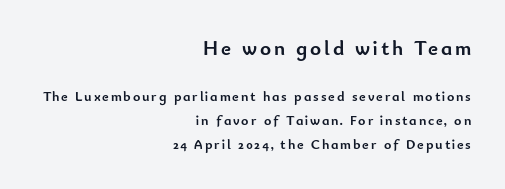
The image shows 21 px bold type, upright; set right-aligned, line spacing 1.72x, not underlined; the first (top) block is 1.5x larger.
